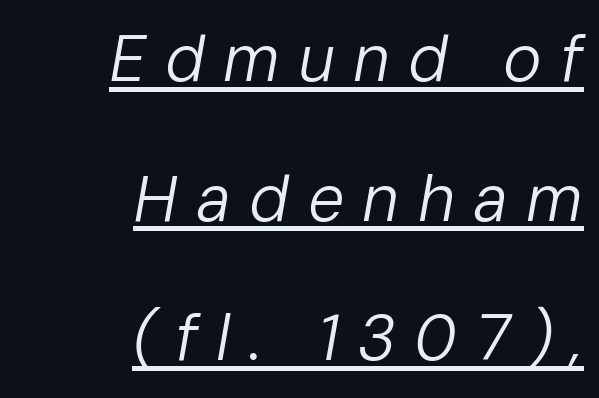
The line texture is sparse and dotted thanks to wide tracking. The face used here is proportionally spaced, like ordinary book or web type. The strokes carry an ordinary text weight at most. The lines are spread far apart with generous leading. Slanted lettering throughout.
